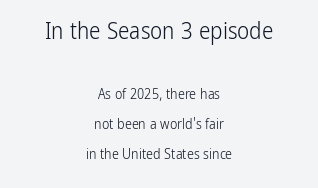
Q: Is the text bold? A: No.
Q: Is the text italic (slanted)? A: No, it is upright.
Q: Is the text underlined? A: No.
Q: How is the paragraph aligned? A: Centered.
Q: Is the spacing between letters normal or unusually wide? A: Normal.
Q: Is the spacing between lines tight, normal or loose? A: Loose.
Q: Which block of text is set in a larger size, the first (top) or the second (bottom)? A: The first (top) one.
